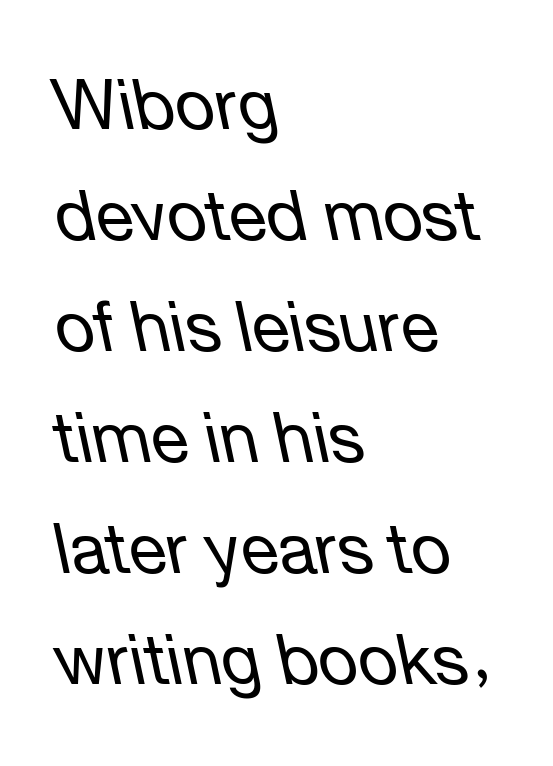
Q: Is the text bold? A: No.
Q: Is the text italic (slanted)? A: Yes, it leans left by about 12 degrees.
Q: Is the text underlined? A: No.
Q: How is the paragraph aligned? A: Left-aligned.
Q: Is the spacing between letters normal or unusually wide? A: Normal.
Q: Is the spacing between lines tight, normal or loose? A: Normal.
Q: Width (condensed, normal, or wide)? A: Normal.
Q: Stroke contrast? A: Low.
Q: x-height? A: Medium.
Q: Monospaced? A: No.
